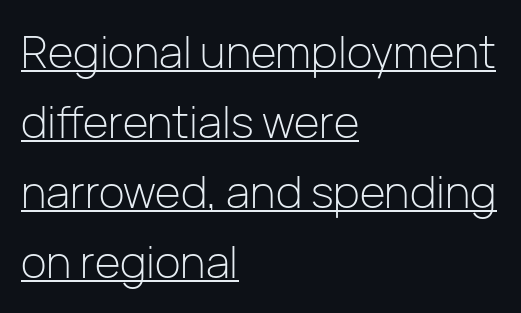
A quiet, ordinary-to-light weight characterises the typeface. Is this a fixed-width face? No — the glyphs have proportional, varying widths. Each line starts at the same left margin while the right side varies. Caption: standard tracking, unaltered.
